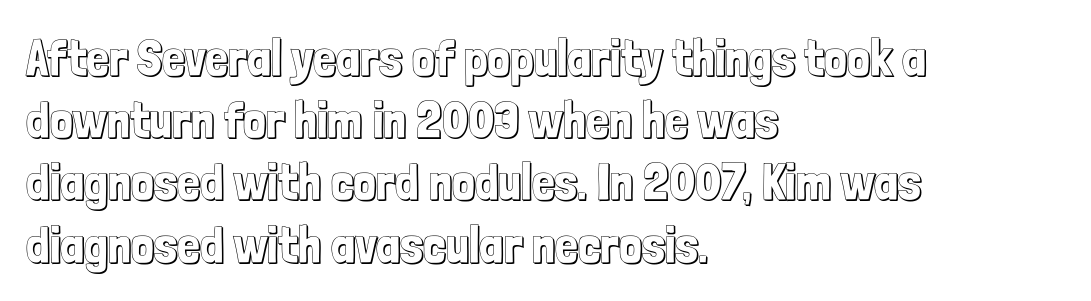
Q: Is the text italic (slanted)? A: No, it is upright.
Q: Is the text underlined? A: No.
Q: How is the paragraph aligned? A: Left-aligned.
Q: Is the spacing between letters normal or unusually wide? A: Normal.
Q: Width (condensed, normal, or wide)? A: Condensed.
Q: x-height? A: Medium.
Q: Monospaced? A: No.
